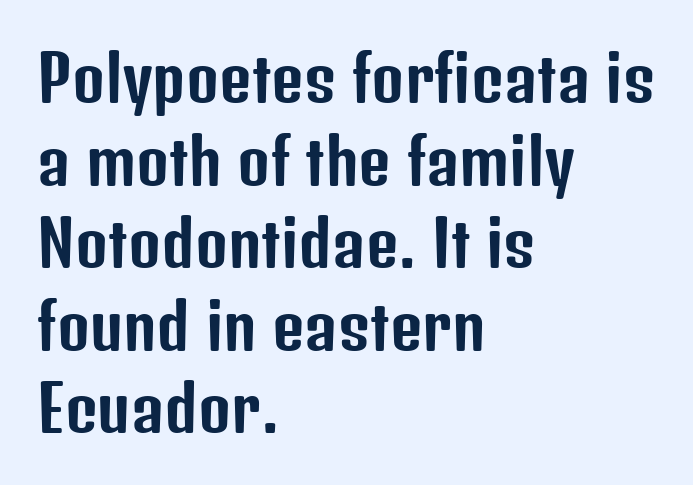
The image shows 63 px condensed sans-serif type, upright; set left-aligned, normal line spacing (1.31x), normal letter spacing, not underlined; low stroke contrast and a medium x-height.
